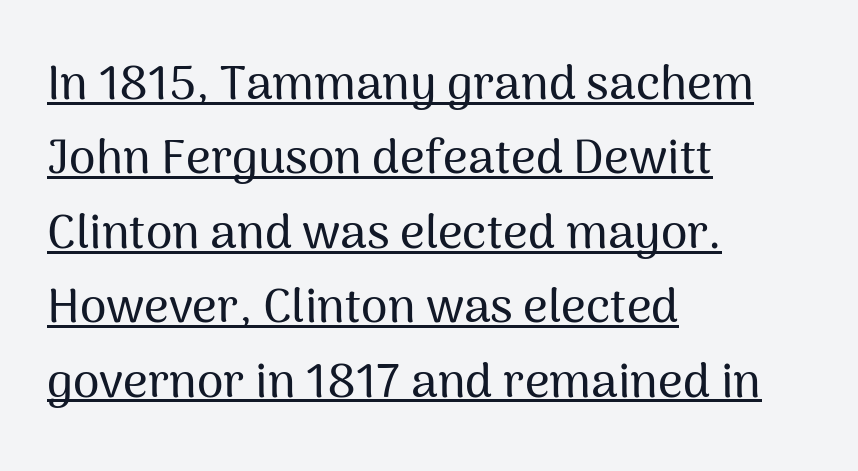
The image shows 48 px sans-serif type, upright; set left-aligned, normal line spacing (1.55x), normal letter spacing, underlined; medium stroke contrast and a medium x-height.
